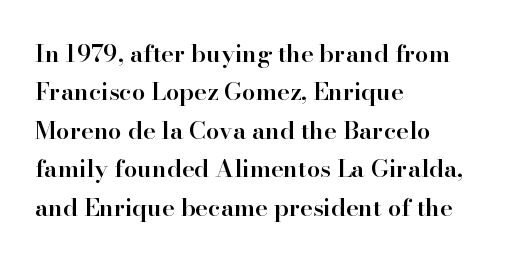
The image shows 24 px text type, upright; set left-aligned, normal line spacing (1.6x), normal letter spacing, not underlined.
